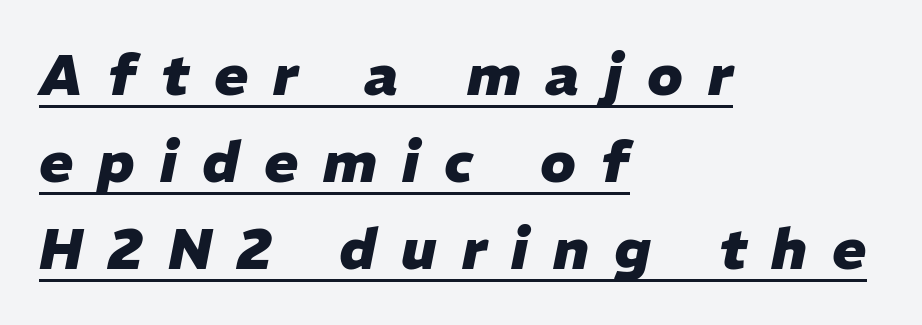
The image shows 57 px heavy type, italic (leaning right); set left-aligned, normal line spacing (1.53x), unusually wide letter spacing (+0.44 em), underlined; low stroke contrast and a medium x-height.
